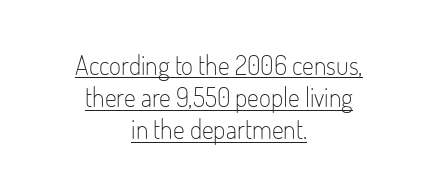
Q: Is the text bold? A: No.
Q: Is the text italic (slanted)? A: No, it is upright.
Q: Is the text underlined? A: Yes.
Q: How is the paragraph aligned? A: Centered.
Q: Is the spacing between letters normal or unusually wide? A: Normal.
